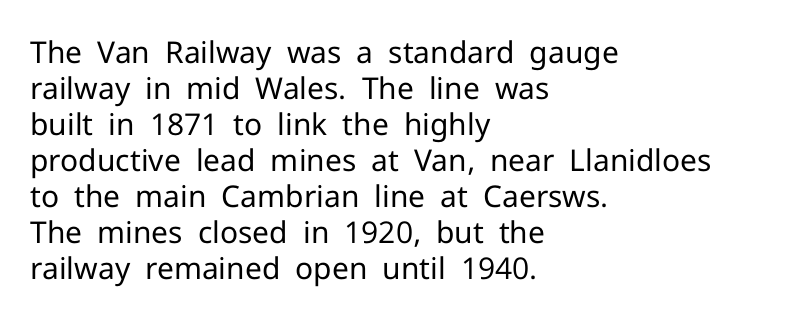
Q: Is the text bold? A: No.
Q: Is the text italic (slanted)? A: No, it is upright.
Q: Is the typeface a serif or a sans-serif typeface? A: Sans-serif.
Q: Is the text underlined? A: No.
Q: How is the paragraph aligned? A: Left-aligned.
Q: Is the spacing between letters normal or unusually wide? A: Normal.
Q: Width (condensed, normal, or wide)? A: Normal.
Q: Stroke contrast? A: Low.
Q: x-height? A: Medium.
Q: Monospaced? A: No.
